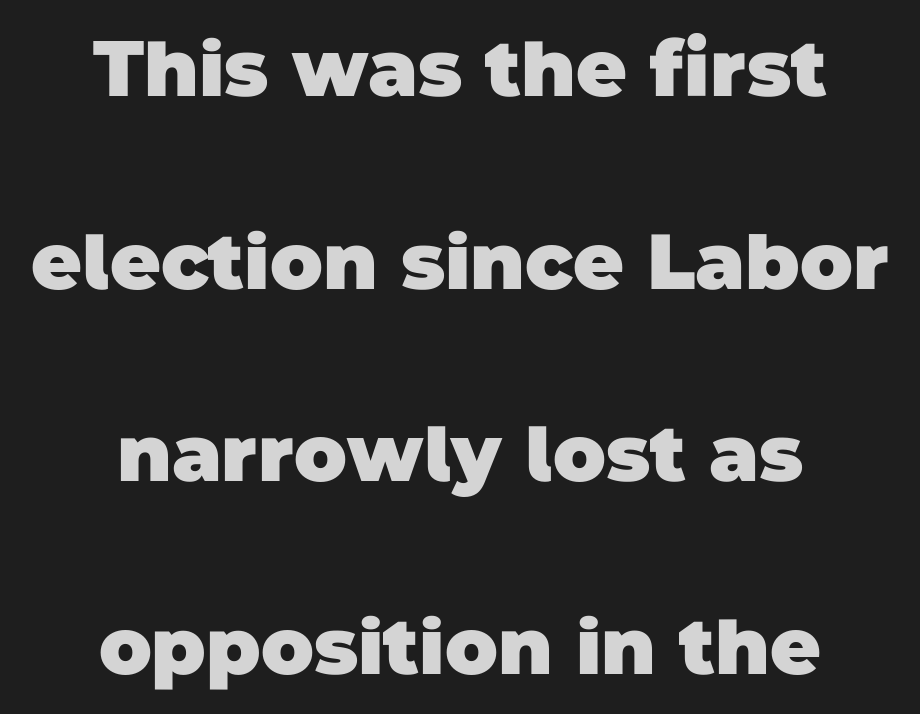
{"serif": "no", "bold": "yes", "weight": "heavy", "width": "normal", "stroke_contrast": "low", "x_height": "large", "monospaced": "no", "underline": "no", "align": "center", "line_spacing": "loose", "line_spacing_ratio": 2.47, "letter_spacing": "normal", "letter_spacing_em": 0.0, "glyph_px": 78}
